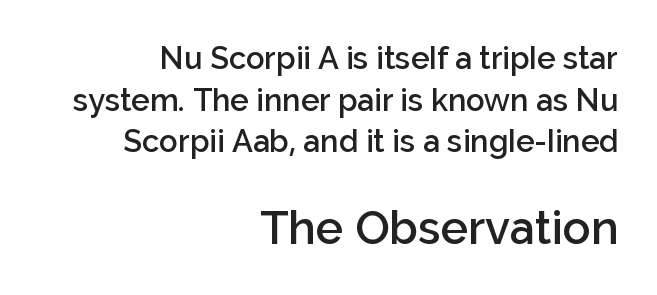
Q: Is the text bold? A: Semi-bold.
Q: Is the text italic (slanted)? A: No, it is upright.
Q: Is the typeface a serif or a sans-serif typeface? A: Sans-serif.
Q: Is the text underlined? A: No.
Q: How is the paragraph aligned? A: Right-aligned.
Q: Is the spacing between letters normal or unusually wide? A: Normal.
Q: Is the spacing between lines tight, normal or loose? A: Normal.
Q: Which block of text is set in a larger size, the first (top) or the second (bottom)? A: The second (bottom) one.
Q: Width (condensed, normal, or wide)? A: Normal.
Q: Stroke contrast? A: Low.
Q: x-height? A: Medium.
Q: Monospaced? A: No.
